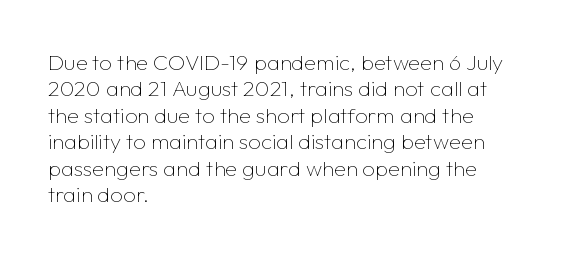
{"italic": "no", "bold": "no", "underline": "no", "align": "left", "line_spacing_ratio": 1.2, "letter_spacing": "normal", "letter_spacing_em": 0.0, "glyph_px": 22}
